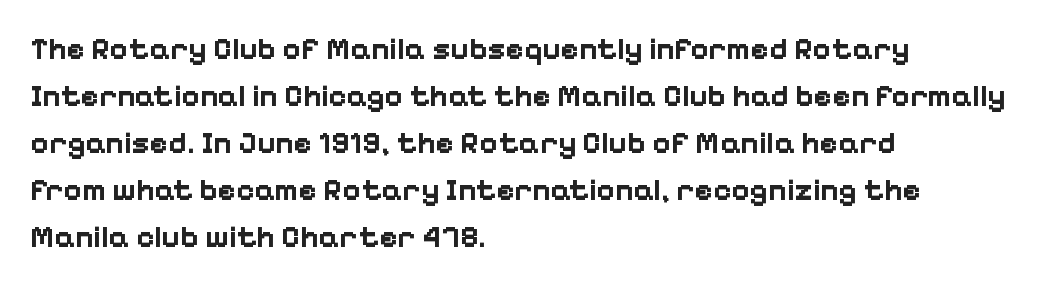
Q: Is the text bold? A: Yes.
Q: Is the text italic (slanted)? A: No, it is upright.
Q: Is the typeface a serif or a sans-serif typeface? A: Sans-serif.
Q: Is the text underlined? A: No.
Q: How is the paragraph aligned? A: Left-aligned.
Q: Is the spacing between letters normal or unusually wide? A: Normal.
Q: Is the spacing between lines tight, normal or loose? A: Normal.
Q: Width (condensed, normal, or wide)? A: Normal.
Q: Stroke contrast? A: Low.
Q: x-height? A: Medium.
Q: Monospaced? A: No.
